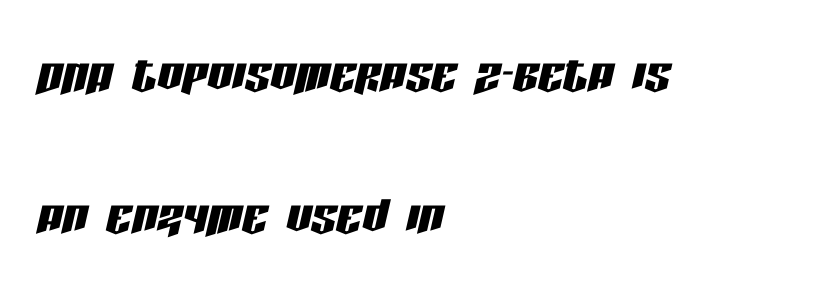
Q: Is the text italic (slanted)? A: Yes, it leans right by about 13 degrees.
Q: Is the text underlined? A: No.
Q: How is the paragraph aligned? A: Left-aligned.
Q: Is the spacing between letters normal or unusually wide? A: Normal.
Q: Is the spacing between lines tight, normal or loose? A: Loose.
Q: Width (condensed, normal, or wide)? A: Condensed.
Q: Stroke contrast? A: Low.
Q: x-height? A: Large.
Q: Monospaced? A: No.
